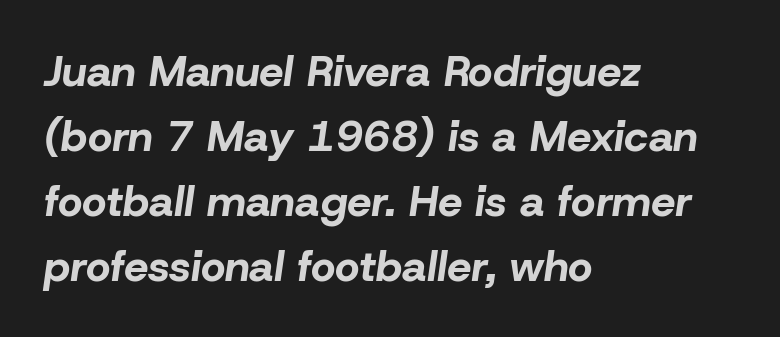
Q: Is the text bold? A: Yes.
Q: Is the text italic (slanted)? A: Yes, it leans right by about 8 degrees.
Q: Is the text underlined? A: No.
Q: How is the paragraph aligned? A: Left-aligned.
Q: Is the spacing between letters normal or unusually wide? A: Normal.
Q: Is the spacing between lines tight, normal or loose? A: Normal.
Q: Width (condensed, normal, or wide)? A: Normal.
Q: Stroke contrast? A: Low.
Q: x-height? A: Medium.
Q: Monospaced? A: No.
